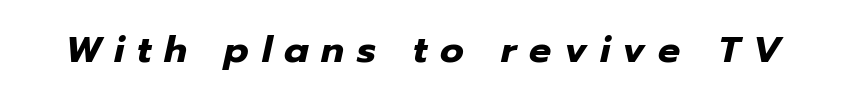
{"italic": "yes", "lean": "right", "slant_degrees": 12, "bold": "yes", "weight": "heavy", "width": "normal", "stroke_contrast": "low", "x_height": "medium", "monospaced": "no", "underline": "no", "letter_spacing": "wide", "letter_spacing_em": 0.34, "glyph_px": 37}
